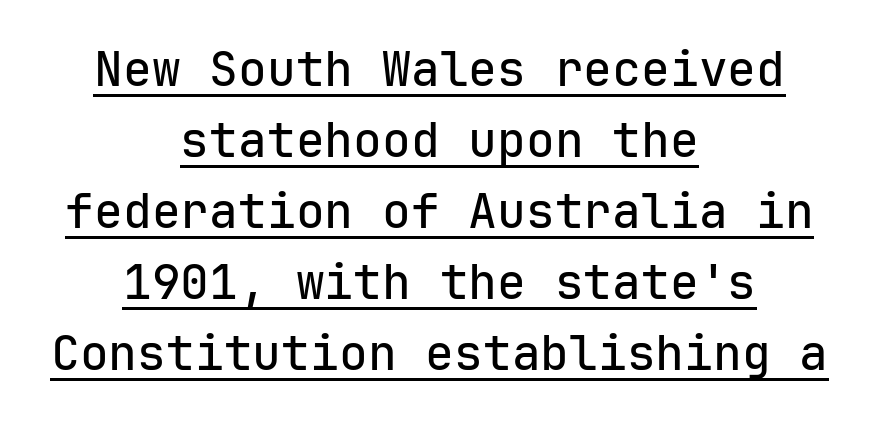
{"serif": "no", "italic": "no", "width": "normal", "stroke_contrast": "low", "x_height": "medium", "monospaced": "yes", "underline": "yes", "align": "center", "line_spacing": "normal", "line_spacing_ratio": 1.48, "letter_spacing": "normal", "letter_spacing_em": 0.0, "glyph_px": 48}
